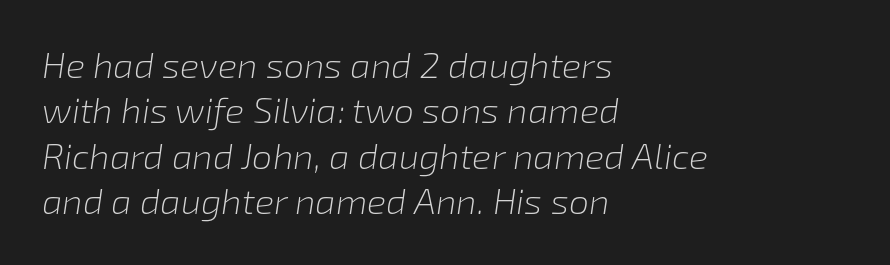
{"italic": "yes", "lean": "right", "slant_degrees": 8, "bold": "no", "weight": "light", "width": "normal", "stroke_contrast": "low", "x_height": "medium", "monospaced": "no", "underline": "no", "align": "left", "line_spacing": "normal", "line_spacing_ratio": 1.26, "letter_spacing": "normal", "letter_spacing_em": 0.0, "glyph_px": 36}
